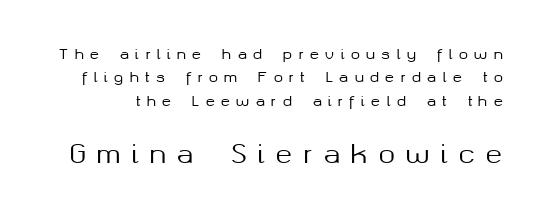
The image shows 25 px text type, upright; set normal line spacing (1.67x), unusually wide letter spacing (+0.43 em), not underlined; the second (bottom) block is 1.79x larger.
